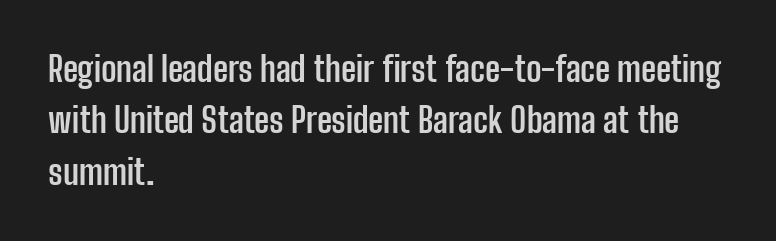
{"serif": "no", "italic": "no", "bold": "yes", "weight": "semibold", "width": "condensed", "stroke_contrast": "low", "x_height": "medium", "monospaced": "no", "underline": "no", "align": "left", "line_spacing": "normal", "line_spacing_ratio": 1.51, "letter_spacing": "normal", "letter_spacing_em": 0.0, "glyph_px": 34}
